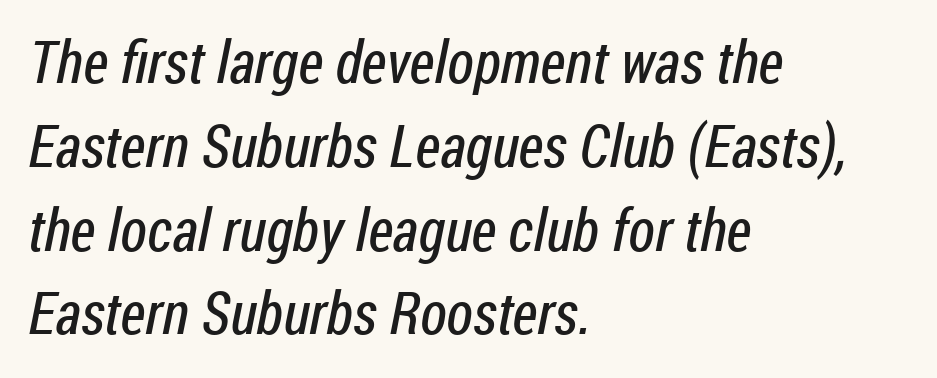
The image shows 59 px regular-weight, condensed sans-serif type; set left-aligned, normal line spacing (1.42x), normal letter spacing, not underlined; low stroke contrast and a medium x-height.
